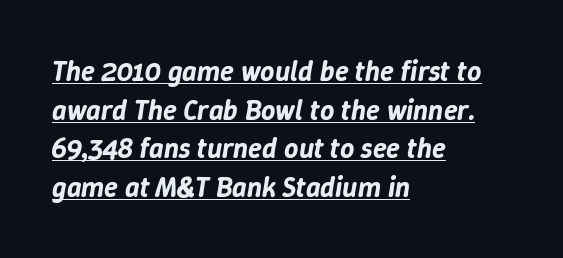
Q: Is the text italic (slanted)? A: Yes, it leans right by about 9 degrees.
Q: Is the text underlined? A: Yes.
Q: How is the paragraph aligned? A: Left-aligned.
Q: Is the spacing between letters normal or unusually wide? A: Normal.
Q: Is the spacing between lines tight, normal or loose? A: Normal.
Q: Width (condensed, normal, or wide)? A: Normal.
Q: Stroke contrast? A: Low.
Q: x-height? A: Medium.
Q: Monospaced? A: No.
